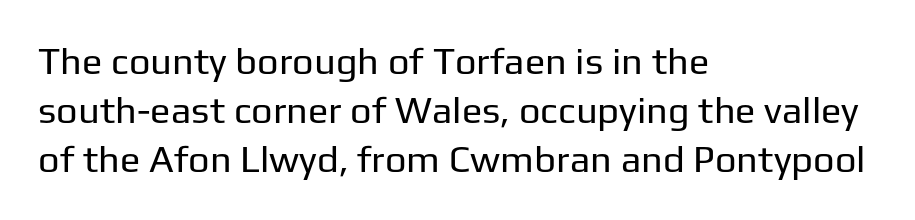
The image shows 38 px regular-weight sans-serif type, upright; set left-aligned, normal line spacing (1.29x), normal letter spacing, not underlined; low stroke contrast and a medium x-height.
